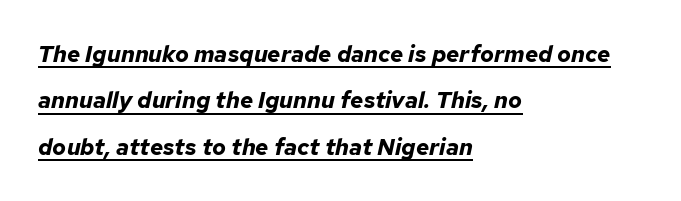
The image shows 23 px bold type, italic (leaning right); set left-aligned, loose line spacing (2.02x), normal letter spacing, underlined.
